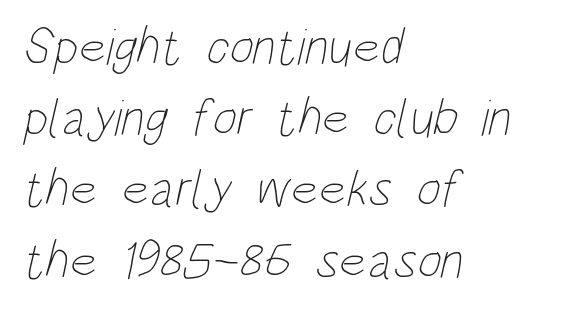
Q: Is the text bold? A: No.
Q: Is the text underlined? A: No.
Q: How is the paragraph aligned? A: Left-aligned.
Q: Is the spacing between letters normal or unusually wide? A: Normal.
Q: Is the spacing between lines tight, normal or loose? A: Normal.
Q: Width (condensed, normal, or wide)? A: Condensed.
Q: Stroke contrast? A: Low.
Q: x-height? A: Large.
Q: Monospaced? A: No.
